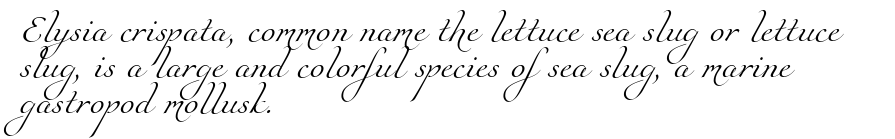
The image shows 27 px text type; set left-aligned, normal line spacing (1.34x), normal letter spacing, not underlined.
